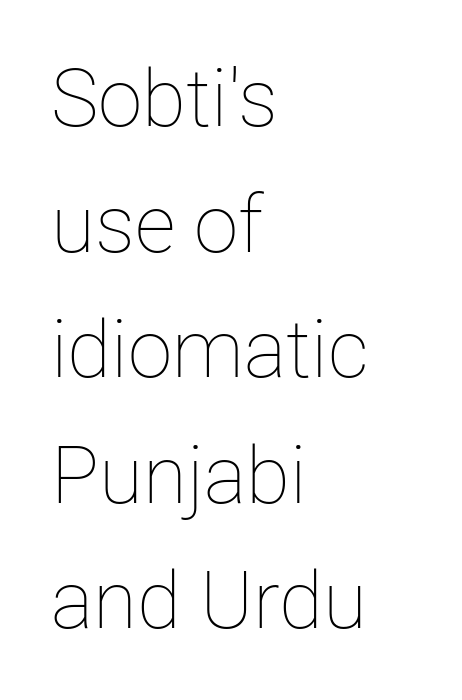
Is the type heavy? It reads as light-to-regular instead. Words appear dense and cohesive because spacing is normal. How would I describe the line gaps? Plain and ordinary. The space beneath each line is pristine and unruled.
